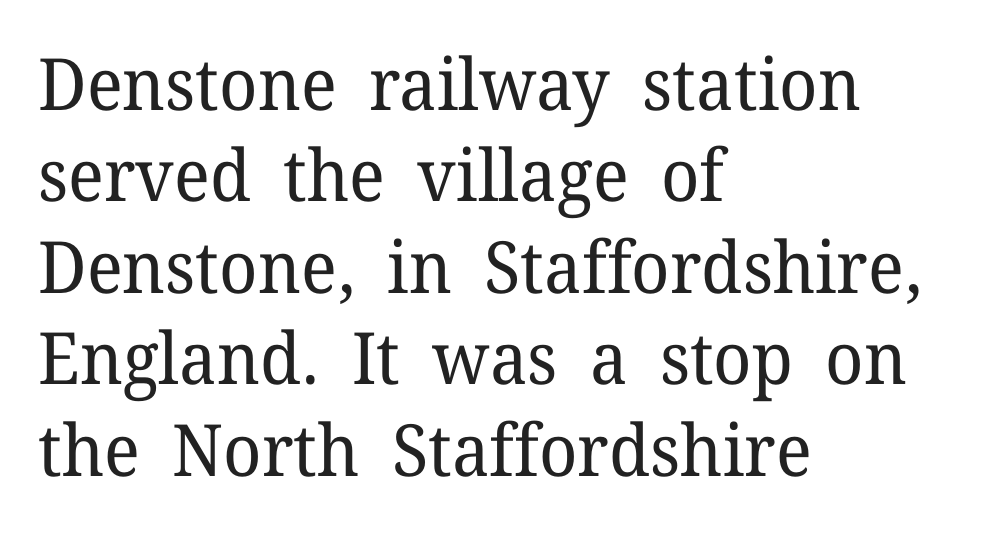
Look at the tracking — it's just the regular setting, nothing added. This sample has the flowing, uneven cadence of proportional lettering. The gap between lines stays unmarked. Short and long lines alike share a common starting point at left.
